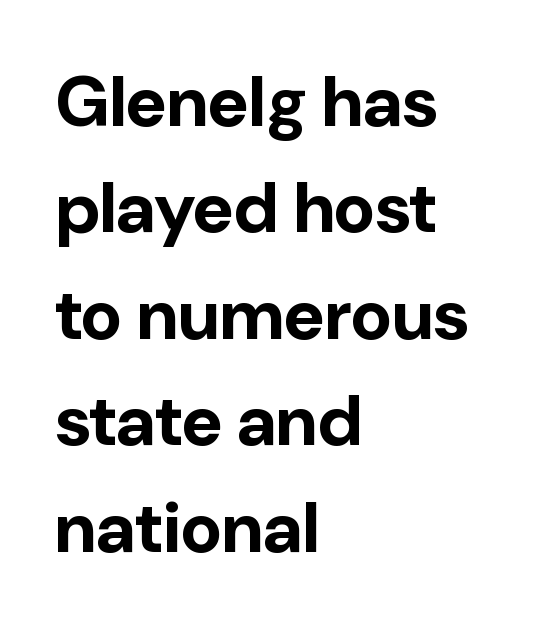
{"serif": "no", "italic": "no", "bold": "yes", "weight": "bold", "width": "normal", "stroke_contrast": "low", "x_height": "medium", "monospaced": "no", "underline": "no", "align": "left", "line_spacing": "normal", "line_spacing_ratio": 1.5, "letter_spacing": "normal", "letter_spacing_em": 0.0, "glyph_px": 71}
